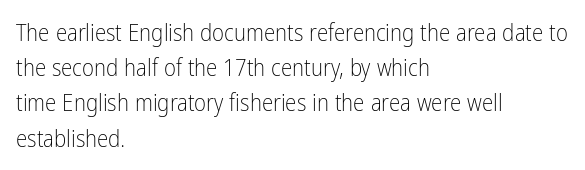
Q: Is the text bold? A: No.
Q: Is the text italic (slanted)? A: No, it is upright.
Q: Is the text underlined? A: No.
Q: How is the paragraph aligned? A: Left-aligned.
Q: Is the spacing between letters normal or unusually wide? A: Normal.
Q: Is the spacing between lines tight, normal or loose? A: Normal.
